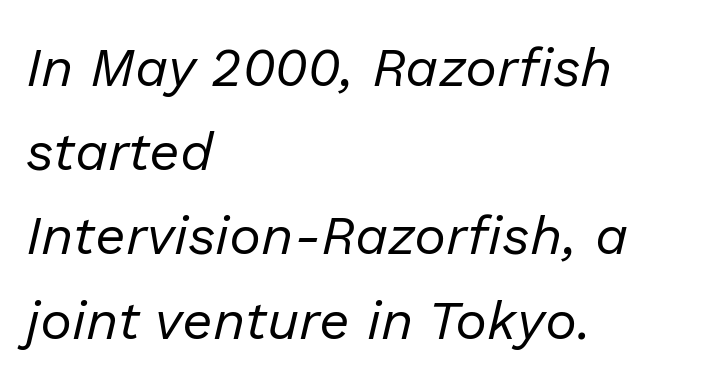
The image shows 54 px regular-weight type, italic (leaning right); set left-aligned, normal line spacing (1.56x), normal letter spacing, not underlined; low stroke contrast and a medium x-height.
